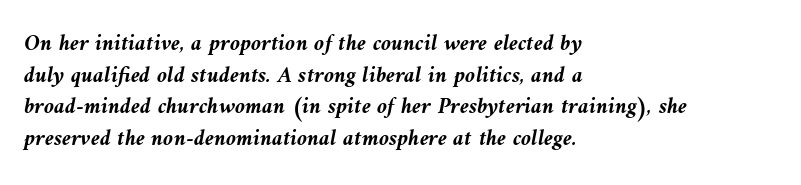
The image shows 23 px bold type, italic (leaning left); set left-aligned, normal line spacing (1.38x), normal letter spacing, not underlined.
